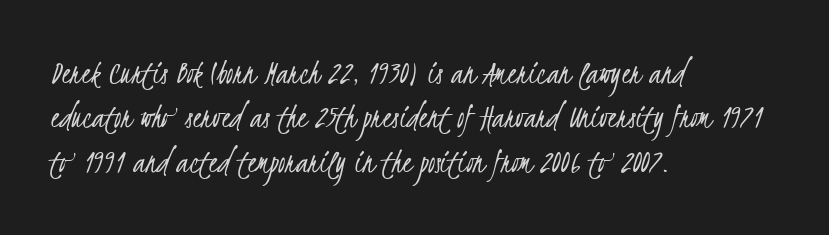
The image shows 36 px light, condensed sans-serif type; set left-aligned, line spacing 1.23x, normal letter spacing, not underlined; low stroke contrast and a small x-height.
